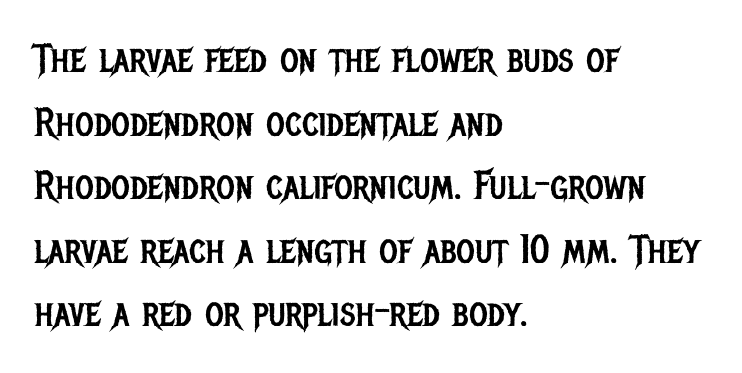
The image shows 40 px regular-weight, condensed sans-serif type, upright; set left-aligned, normal line spacing (1.59x), normal letter spacing, not underlined; low stroke contrast and a large x-height.
